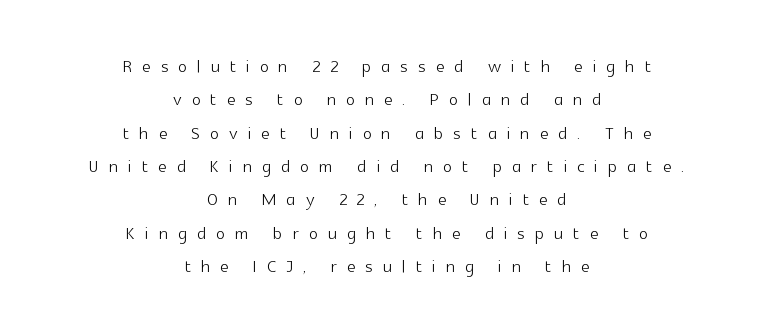
Is there any slant? The stems are plumb. The gap between lines stays unmarked. The weight would be labelled regular, book, light, or lighter still. This sample keeps an unexceptional amount of space between lines. How are the letters spaced? Widely, with obvious added tracking. Both edges are ragged and mirror each other, which tells us the setting is centered.
